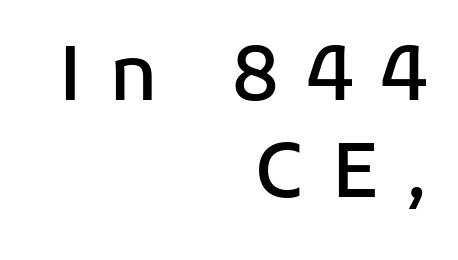
This is sans-serif lettering, the kind often seen on screens and signage. Observe the wide spacing: letters keep a clear distance from each other. Compared with an ordinary text face, these strokes are moderately heavier — a semibold. Check under the words: just untouched page.
